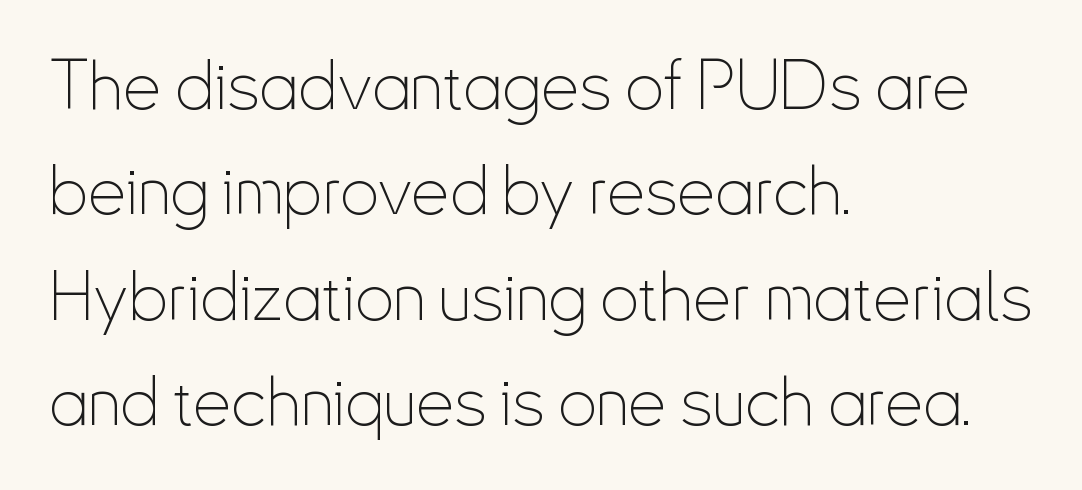
The image shows 68 px thin, condensed sans-serif type, upright; set left-aligned, normal line spacing (1.55x), normal letter spacing, not underlined; low stroke contrast and a small x-height.
